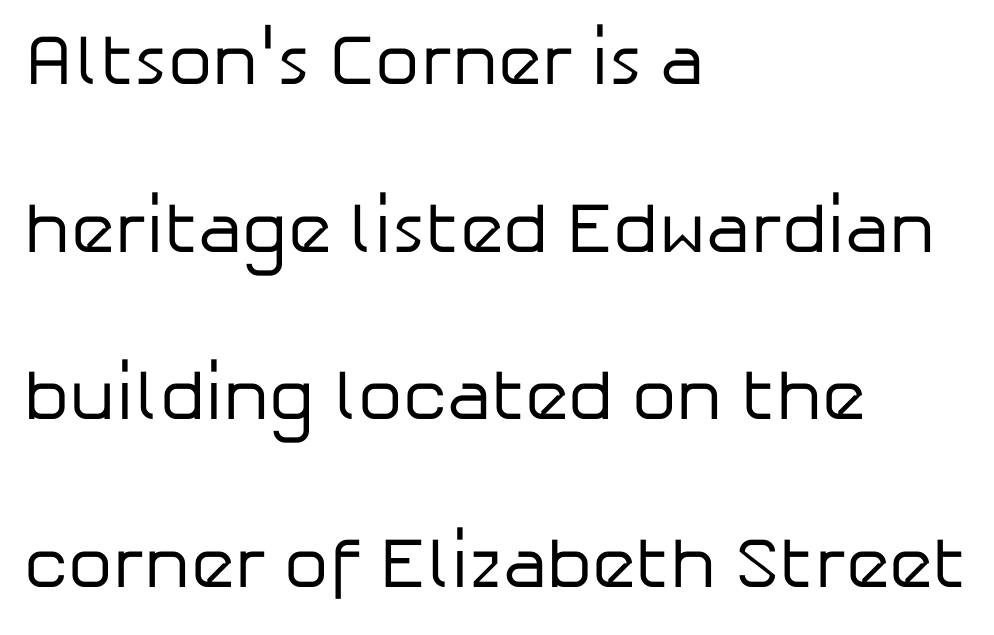
The image shows 71 px regular-weight sans-serif type, upright; set left-aligned, loose line spacing (2.36x), normal letter spacing, not underlined; low stroke contrast and a medium x-height.
